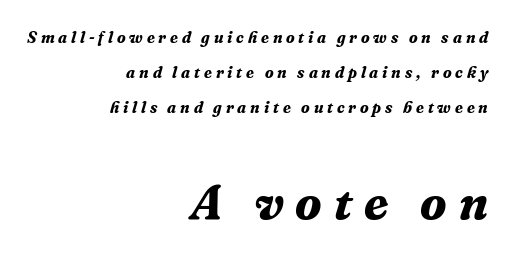
The setting favours the right margin, as signatures and pull-quotes sometimes do. Does extra space separate the letters? Yes, quite a lot of it. Regarding leading, the lines here are spaced well apart. The gap between lines stays unmarked. If you drew a line through each stem, it would be angled. The letters advance in unequal steps, a hallmark of proportional type.
